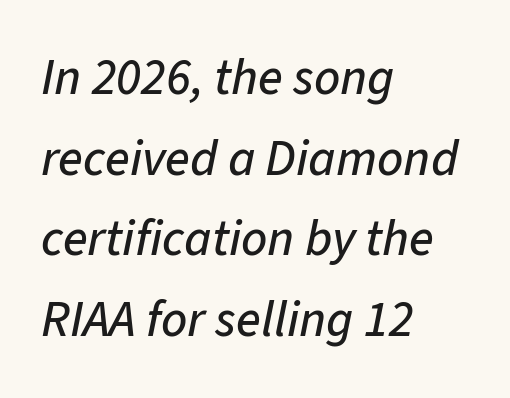
Q: Is the text italic (slanted)? A: Yes, it leans right by about 11 degrees.
Q: Is the text underlined? A: No.
Q: How is the paragraph aligned? A: Left-aligned.
Q: Is the spacing between letters normal or unusually wide? A: Normal.
Q: Is the spacing between lines tight, normal or loose? A: Normal.
Q: Width (condensed, normal, or wide)? A: Normal.
Q: Stroke contrast? A: Low.
Q: x-height? A: Medium.
Q: Monospaced? A: No.
